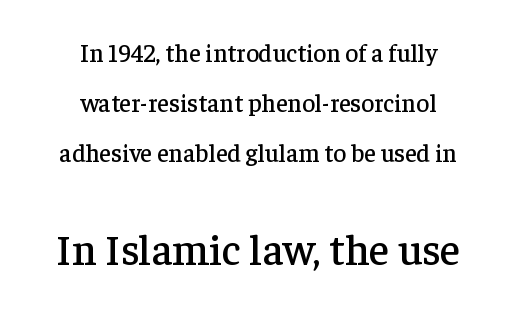
Q: Is the text italic (slanted)? A: No, it is upright.
Q: Is the typeface a serif or a sans-serif typeface? A: Serif.
Q: Is the text underlined? A: No.
Q: How is the paragraph aligned? A: Centered.
Q: Is the spacing between letters normal or unusually wide? A: Normal.
Q: Is the spacing between lines tight, normal or loose? A: Loose.
Q: Which block of text is set in a larger size, the first (top) or the second (bottom)? A: The second (bottom) one.
Q: Width (condensed, normal, or wide)? A: Normal.
Q: Stroke contrast? A: Low.
Q: x-height? A: Medium.
Q: Monospaced? A: No.
